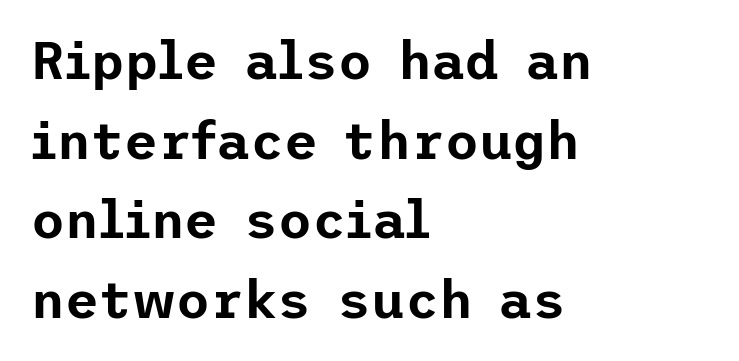
Q: Is the text italic (slanted)? A: No, it is upright.
Q: Is the typeface a serif or a sans-serif typeface? A: Sans-serif.
Q: Is the text underlined? A: No.
Q: How is the paragraph aligned? A: Left-aligned.
Q: Is the spacing between letters normal or unusually wide? A: Normal.
Q: Is the spacing between lines tight, normal or loose? A: Normal.
Q: Width (condensed, normal, or wide)? A: Normal.
Q: Stroke contrast? A: Low.
Q: x-height? A: Medium.
